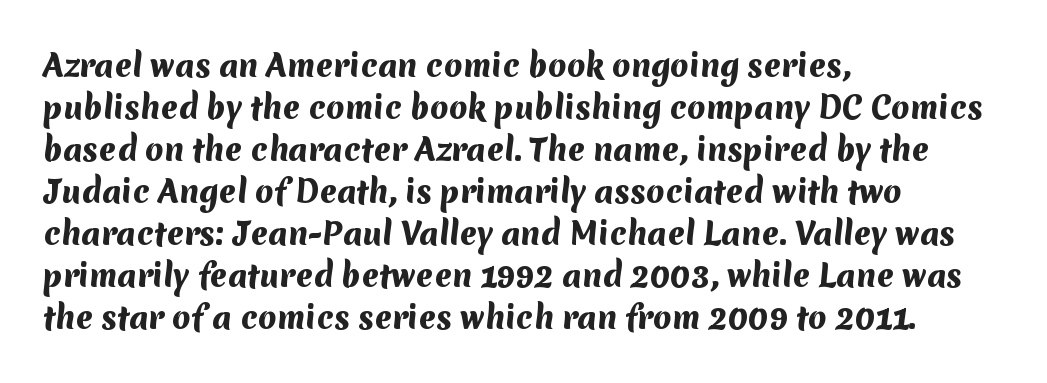
{"serif": "no", "bold": "yes", "weight": "heavy", "width": "normal", "stroke_contrast": "medium", "x_height": "medium", "monospaced": "no", "underline": "no", "align": "left", "line_spacing": "normal", "line_spacing_ratio": 1.4, "letter_spacing": "normal", "letter_spacing_em": 0.0, "glyph_px": 30}
